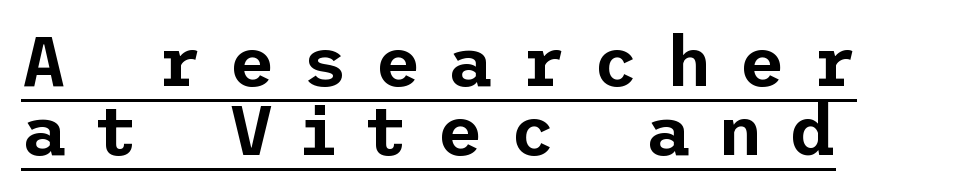
A typographer would call this underscored text. I'd call this a sans setting — the letters go barefoot. Honestly, the rows look squashed on top of each other. Rendered with straight, roman letterforms.
